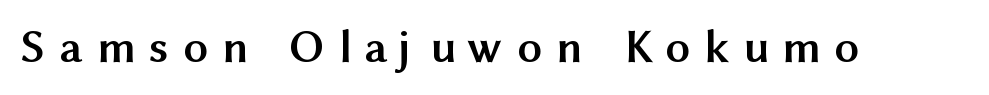
No word sits above an underline. Note the varied advance widths — an 'i' is clearly narrower than an 'm'. Look at the stroke-to-counter ratio: heavy, a bold. These lines have a slow, spaced-out rhythm from letter to letter. Posture: straight, roman, zero tilt.
